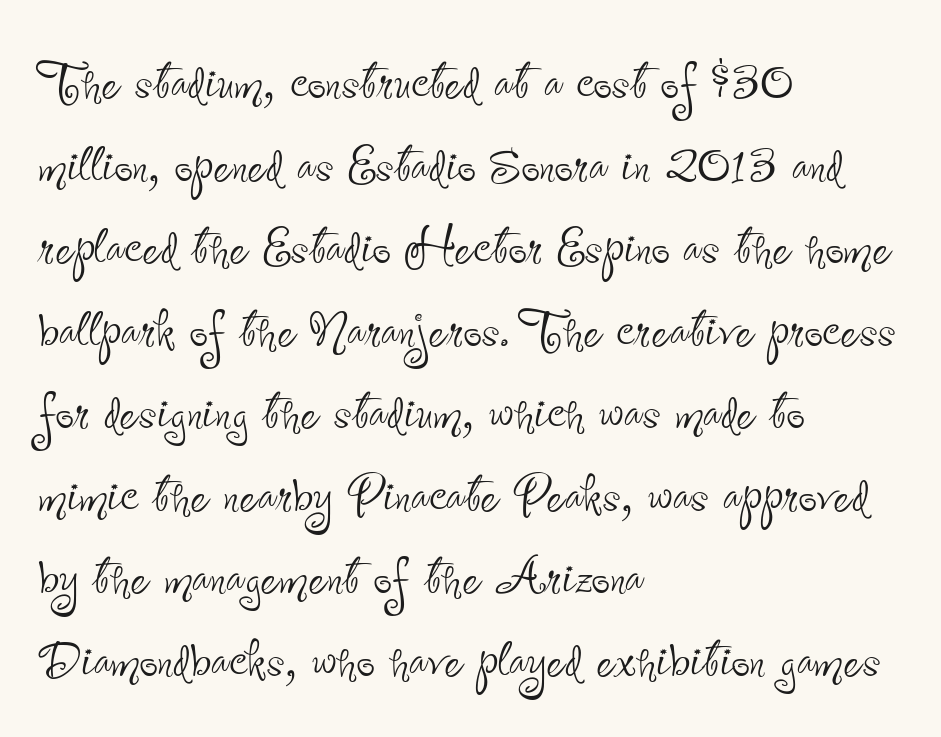
Think of a printed novel: that variable character pitch is what you see here. Anything drawn beneath the words? Only blank space. Horizontal bands of white between lines are of average thickness. Serifs: no, the terminals of the letterforms are clean. The text block is weighted toward the left margin, trailing off unevenly rightward.
